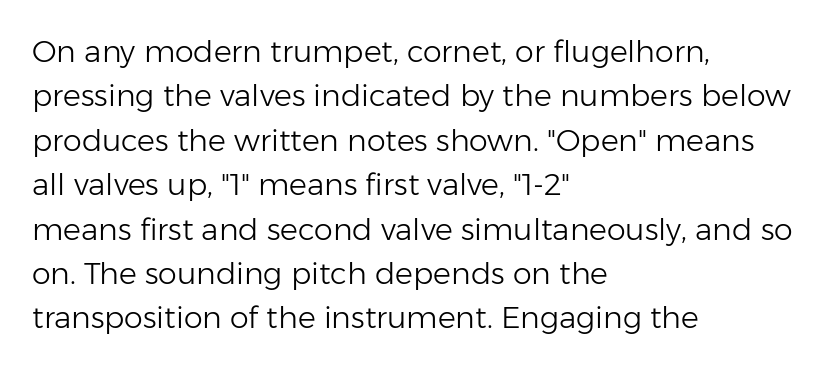
Q: Is the text bold? A: No.
Q: Is the text italic (slanted)? A: No, it is upright.
Q: Is the typeface a serif or a sans-serif typeface? A: Sans-serif.
Q: Is the text underlined? A: No.
Q: How is the paragraph aligned? A: Left-aligned.
Q: Is the spacing between letters normal or unusually wide? A: Normal.
Q: Is the spacing between lines tight, normal or loose? A: Normal.
Q: Width (condensed, normal, or wide)? A: Normal.
Q: Stroke contrast? A: Low.
Q: x-height? A: Medium.
Q: Monospaced? A: No.
